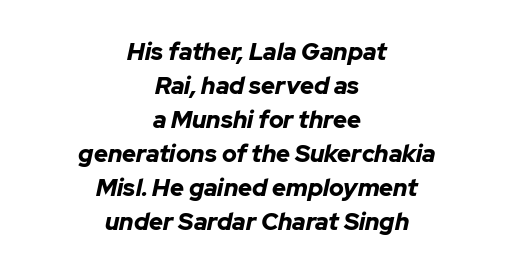
Q: Is the text bold? A: Yes.
Q: Is the text italic (slanted)? A: Yes, it leans right by about 12 degrees.
Q: Is the text underlined? A: No.
Q: How is the paragraph aligned? A: Centered.
Q: Is the spacing between letters normal or unusually wide? A: Normal.
Q: Is the spacing between lines tight, normal or loose? A: Normal.
